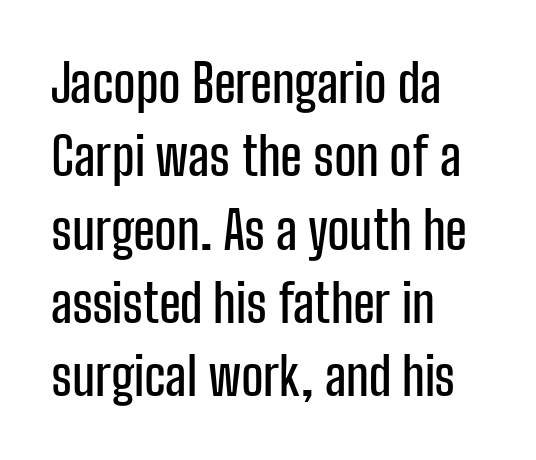
Notice how descenders clear the ascenders below comfortably — that's standard leading. The rendering uses natural spacing where letterforms have individual widths. Line starts are locked; line ends wander. This rendering features lettering with no underline. Look at the bottom of the vertical strokes: they stop flat, with no serifs.
